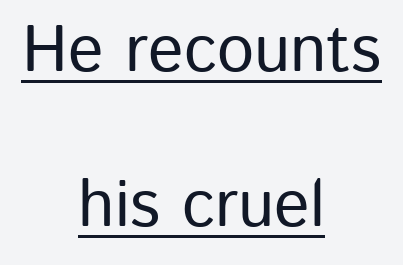
Q: Is the text italic (slanted)? A: No, it is upright.
Q: Is the typeface a serif or a sans-serif typeface? A: Sans-serif.
Q: Is the text underlined? A: Yes.
Q: How is the paragraph aligned? A: Centered.
Q: Is the spacing between letters normal or unusually wide? A: Normal.
Q: Is the spacing between lines tight, normal or loose? A: Loose.
Q: Width (condensed, normal, or wide)? A: Normal.
Q: Stroke contrast? A: Low.
Q: x-height? A: Medium.
Q: Monospaced? A: No.
